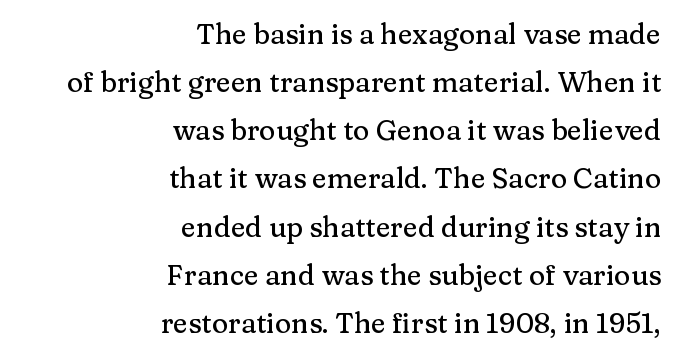
The image shows 28 px serif type, upright; set right-aligned, line spacing 1.72x, normal letter spacing, not underlined; medium stroke contrast and a medium x-height.
